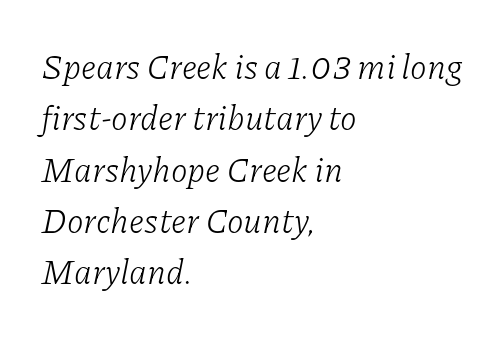
Does the copy run flush right? No — it runs flush left. Each letter keeps its own natural width here, so spacing adapts to shape. Observe the lean: these are italic letterforms. Plain, unruled lines of type. The cut favours lightness, reaching ordinary text weight at its darkest. Unlike a clean sans, this face finishes its strokes with serifs.
